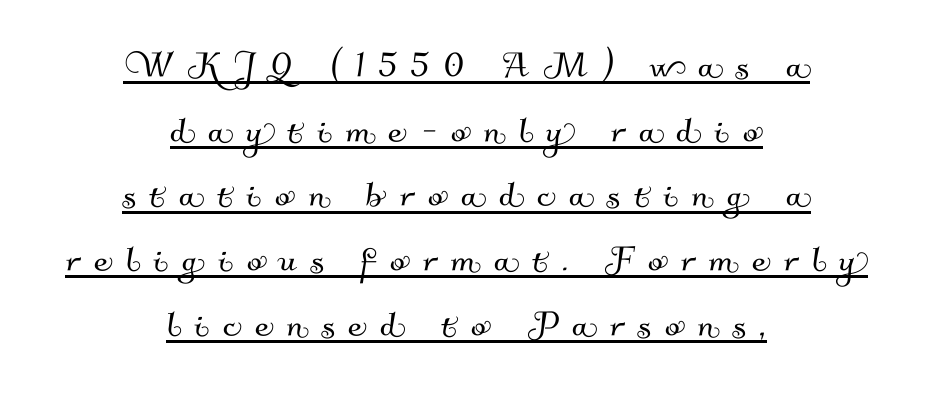
Beneath each row of characters lies a ruled line. The block of text has a typical density, with ordinary space between rows. Check where the strokes stop: nothing finishes them off — pure sans. This sample uses expanded letter spacing, leaving extra air between glyphs.
